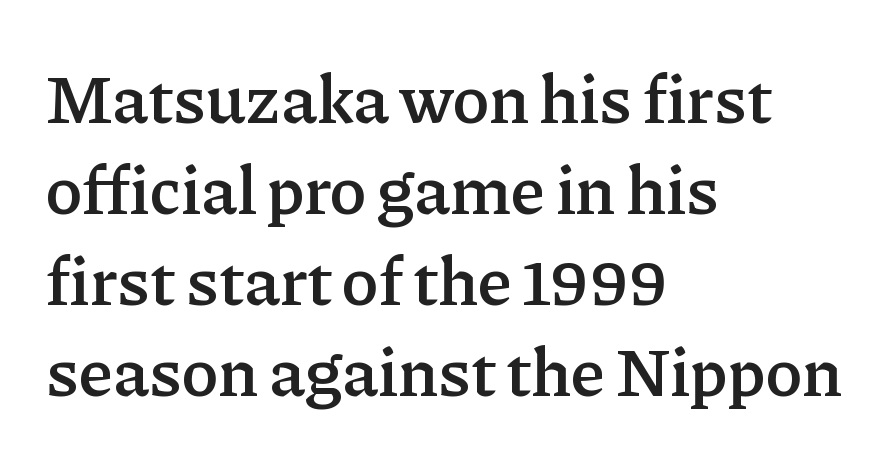
{"serif": "yes", "italic": "no", "bold": "semi", "weight": "semibold", "width": "normal", "stroke_contrast": "low", "x_height": "medium", "monospaced": "no", "underline": "no", "align": "left", "line_spacing": "normal", "line_spacing_ratio": 1.32, "letter_spacing": "normal", "letter_spacing_em": 0.0, "glyph_px": 69}
